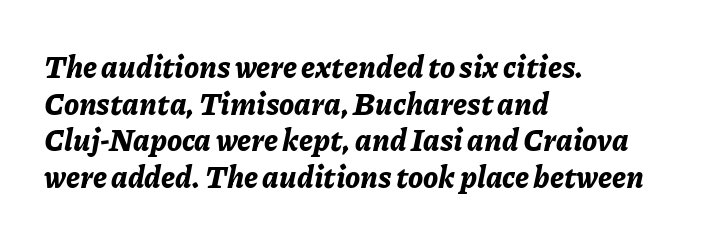
Check the space under the baseline: it is left empty. Here the glyphs are tracked normally, forming tight word shapes. The glyphs look as if they've been sheared to an angle. Is the block centered? No — it sits flush against the left margin.
